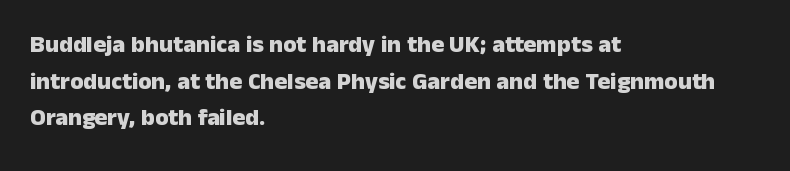
The image shows 24 px bold type, upright; set left-aligned, normal line spacing (1.53x), normal letter spacing, not underlined.
